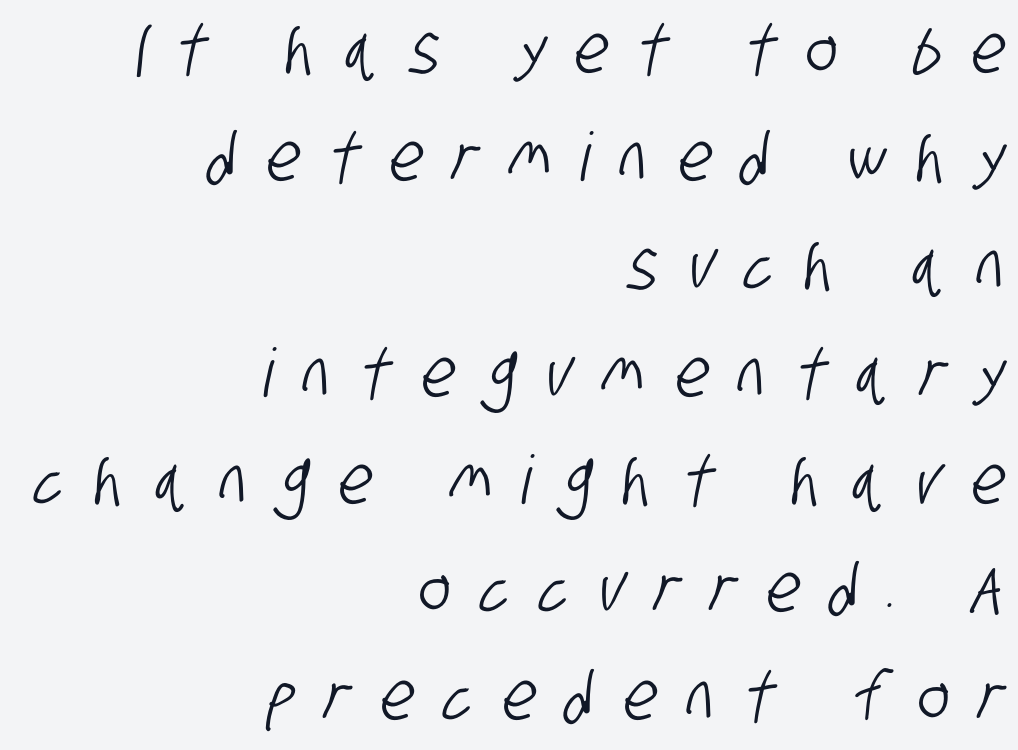
The ragged edge is on the left, which tells us the setting is flush right. The words here are not underlined. The rendering shows plain stroke endings on the letterforms — a sans-serif design. Here the glyphs are tracked loosely, breaking word shapes into spaced letters. The passage shown stacks its lines at a standard gap. These lines are rendered in a variable-pitch font.
